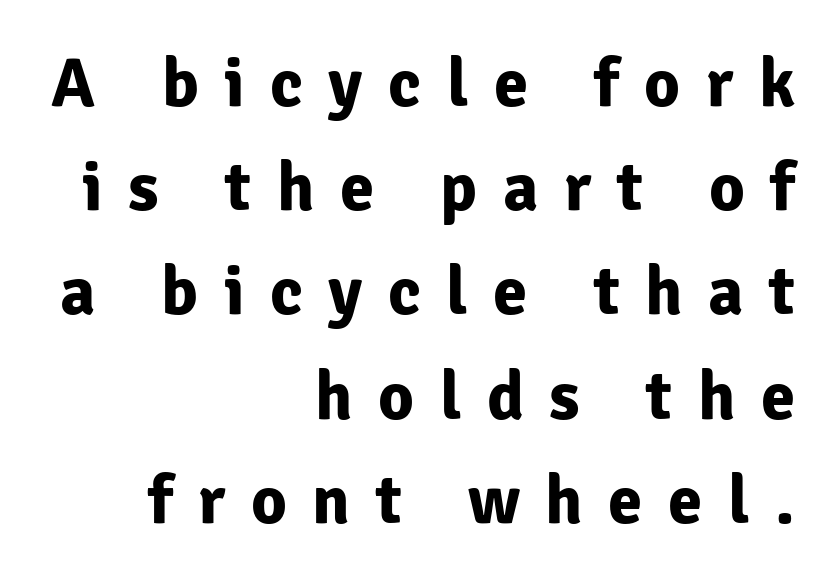
Q: Is the text bold? A: Yes.
Q: Is the text italic (slanted)? A: No, it is upright.
Q: Is the typeface a serif or a sans-serif typeface? A: Sans-serif.
Q: Is the text underlined? A: No.
Q: How is the paragraph aligned? A: Right-aligned.
Q: Is the spacing between letters normal or unusually wide? A: Unusually wide.
Q: Is the spacing between lines tight, normal or loose? A: Normal.
Q: Width (condensed, normal, or wide)? A: Normal.
Q: Stroke contrast? A: Low.
Q: x-height? A: Medium.
Q: Monospaced? A: No.
